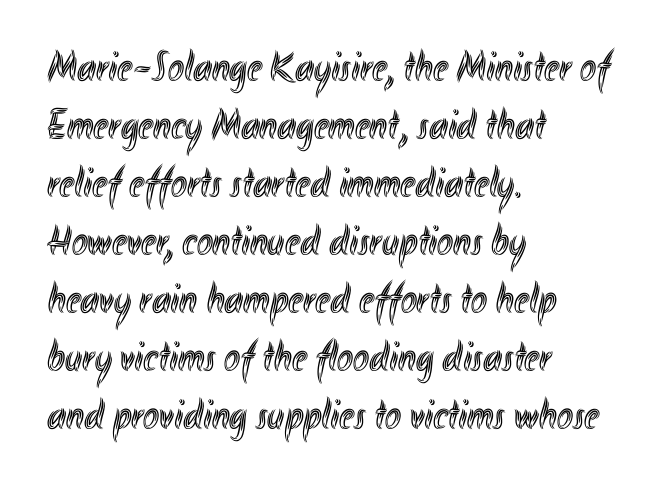
The image shows 43 px condensed type; set left-aligned, normal line spacing (1.35x), normal letter spacing, not underlined; a small x-height.
